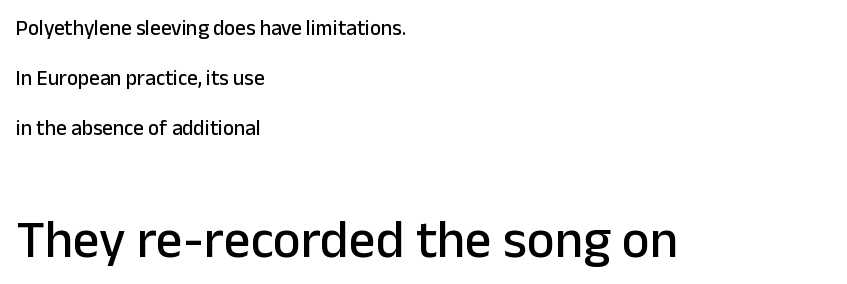
Q: Is the text italic (slanted)? A: No, it is upright.
Q: Is the typeface a serif or a sans-serif typeface? A: Sans-serif.
Q: Is the text underlined? A: No.
Q: How is the paragraph aligned? A: Left-aligned.
Q: Is the spacing between letters normal or unusually wide? A: Normal.
Q: Is the spacing between lines tight, normal or loose? A: Loose.
Q: Which block of text is set in a larger size, the first (top) or the second (bottom)? A: The second (bottom) one.
Q: Width (condensed, normal, or wide)? A: Normal.
Q: Stroke contrast? A: Low.
Q: x-height? A: Medium.
Q: Monospaced? A: No.
